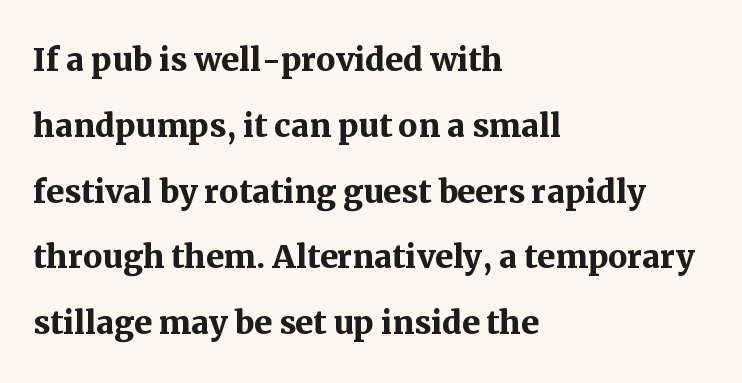
Q: Is the text bold? A: Yes.
Q: Is the text italic (slanted)? A: No, it is upright.
Q: Is the typeface a serif or a sans-serif typeface? A: Serif.
Q: Is the text underlined? A: No.
Q: How is the paragraph aligned? A: Left-aligned.
Q: Is the spacing between letters normal or unusually wide? A: Normal.
Q: Is the spacing between lines tight, normal or loose? A: Normal.
Q: Width (condensed, normal, or wide)? A: Normal.
Q: Stroke contrast? A: Medium.
Q: x-height? A: Medium.
Q: Monospaced? A: No.
